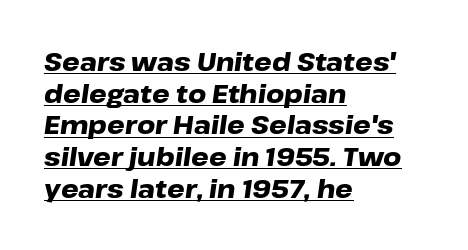
Q: Is the text bold? A: Yes.
Q: Is the text italic (slanted)? A: Yes, it leans right by about 8 degrees.
Q: Is the text underlined? A: Yes.
Q: How is the paragraph aligned? A: Left-aligned.
Q: Is the spacing between letters normal or unusually wide? A: Normal.
Q: Is the spacing between lines tight, normal or loose? A: Normal.
